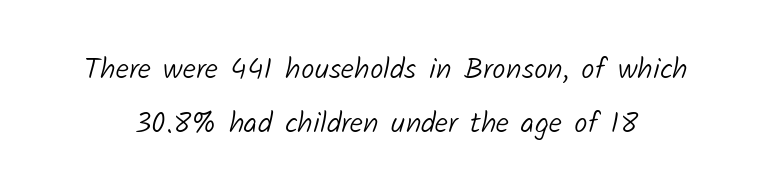
{"serif": "no", "bold": "no", "weight": "light", "width": "normal", "stroke_contrast": "low", "x_height": "medium", "monospaced": "no", "underline": "no", "line_spacing_ratio": 1.79, "letter_spacing": "normal", "letter_spacing_em": 0.0, "glyph_px": 30}
